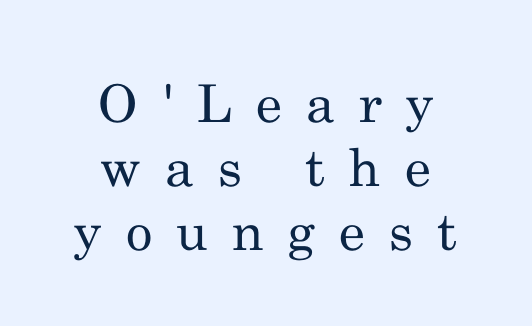
{"serif": "yes", "italic": "no", "bold": "no", "weight": "regular", "width": "normal", "stroke_contrast": "medium", "x_height": "small", "monospaced": "no", "underline": "no", "align": "center", "line_spacing_ratio": 1.23, "letter_spacing": "wide", "letter_spacing_em": 0.46, "glyph_px": 52}
